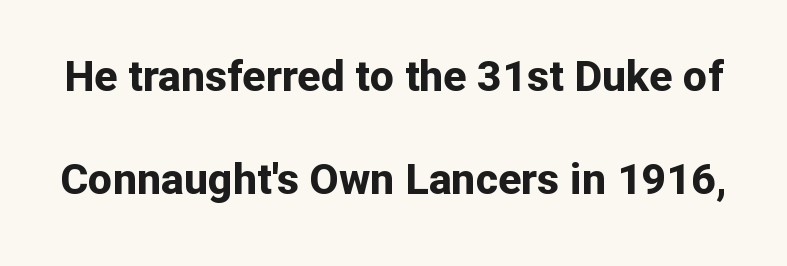
The image shows 43 px bold sans-serif type, upright; set loose line spacing (2.4x), normal letter spacing, not underlined; low stroke contrast and a medium x-height.
